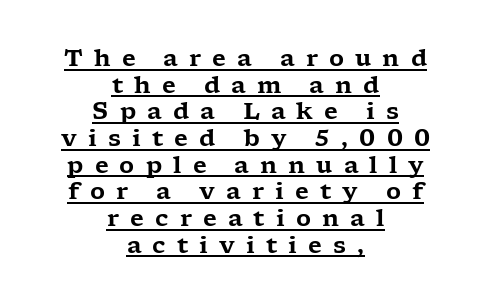
Q: Is the text italic (slanted)? A: No, it is upright.
Q: Is the text underlined? A: Yes.
Q: How is the paragraph aligned? A: Centered.
Q: Is the spacing between letters normal or unusually wide? A: Unusually wide.
